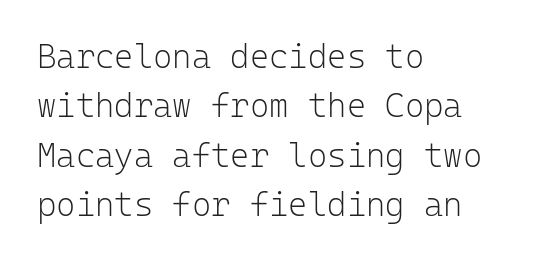
Q: Is the text bold? A: No.
Q: Is the text italic (slanted)? A: No, it is upright.
Q: Is the typeface a serif or a sans-serif typeface? A: Sans-serif.
Q: Is the text underlined? A: No.
Q: How is the paragraph aligned? A: Left-aligned.
Q: Is the spacing between letters normal or unusually wide? A: Normal.
Q: Is the spacing between lines tight, normal or loose? A: Normal.
Q: Width (condensed, normal, or wide)? A: Normal.
Q: Stroke contrast? A: Low.
Q: x-height? A: Medium.
Q: Monospaced? A: Yes.
